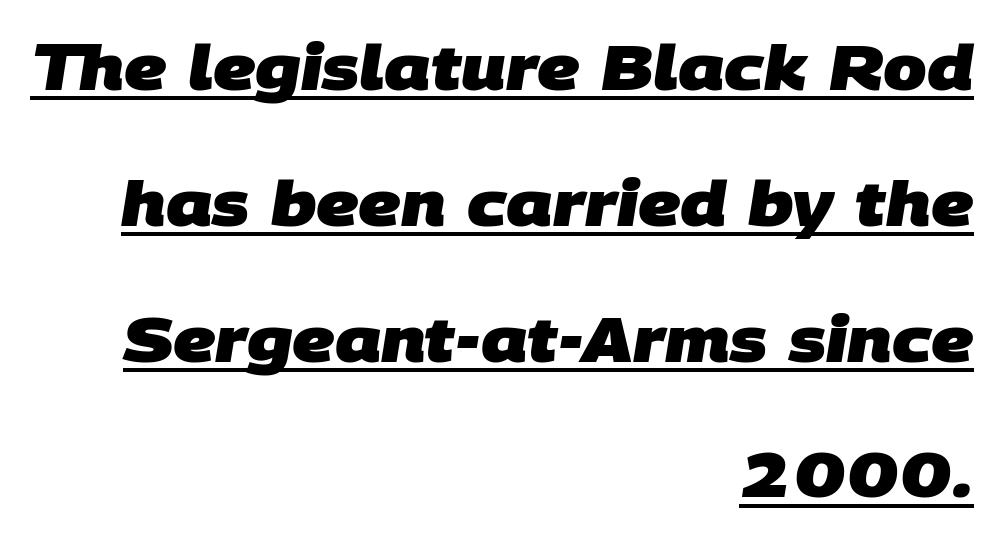
The image shows 62 px heavy sans-serif type; set right-aligned, loose line spacing (2.19x), normal letter spacing, underlined; low stroke contrast and a large x-height.
